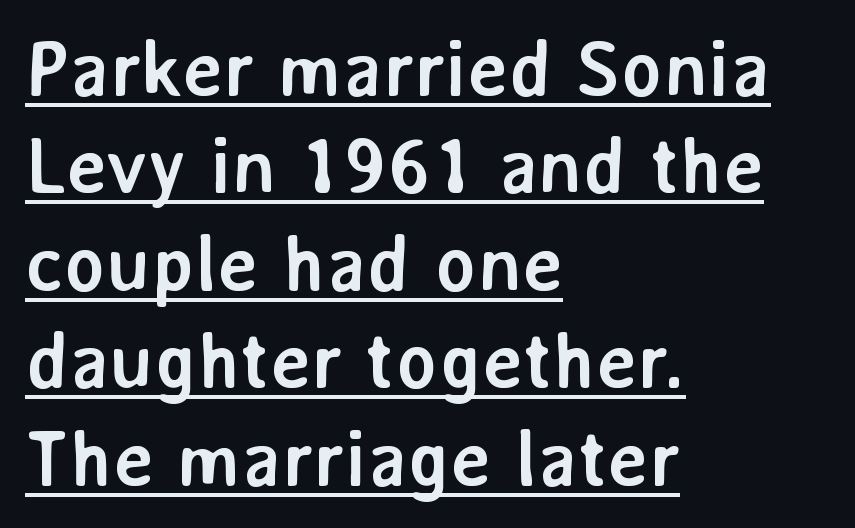
Q: Is the text bold? A: Yes.
Q: Is the text italic (slanted)? A: No, it is upright.
Q: Is the typeface a serif or a sans-serif typeface? A: Sans-serif.
Q: Is the text underlined? A: Yes.
Q: How is the paragraph aligned? A: Left-aligned.
Q: Is the spacing between letters normal or unusually wide? A: Normal.
Q: Is the spacing between lines tight, normal or loose? A: Normal.
Q: Width (condensed, normal, or wide)? A: Normal.
Q: Stroke contrast? A: Low.
Q: x-height? A: Medium.
Q: Monospaced? A: No.
